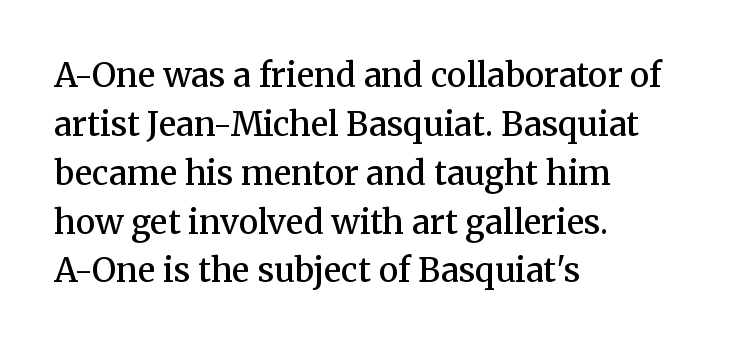
The image shows 33 px semibold serif type, upright; set left-aligned, normal line spacing (1.48x), normal letter spacing, not underlined; medium stroke contrast and a medium x-height.
